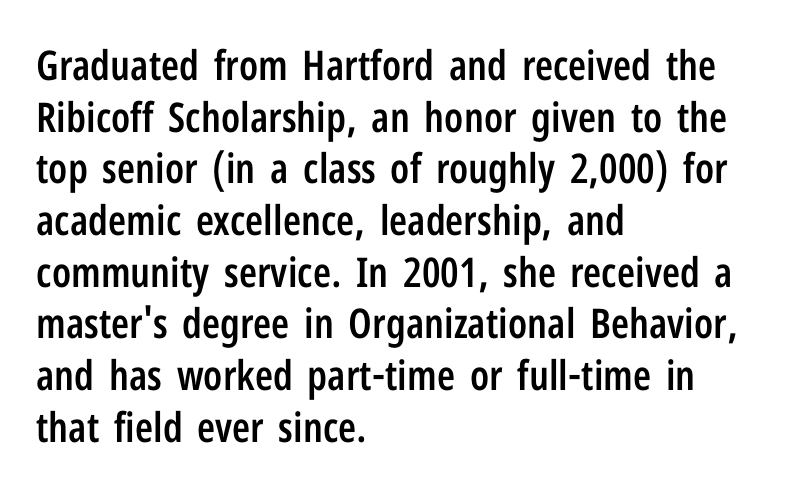
Q: Is the text bold? A: Semi-bold.
Q: Is the text italic (slanted)? A: No, it is upright.
Q: Is the typeface a serif or a sans-serif typeface? A: Sans-serif.
Q: Is the text underlined? A: No.
Q: How is the paragraph aligned? A: Left-aligned.
Q: Is the spacing between letters normal or unusually wide? A: Normal.
Q: Is the spacing between lines tight, normal or loose? A: Normal.
Q: Width (condensed, normal, or wide)? A: Condensed.
Q: Stroke contrast? A: Low.
Q: x-height? A: Medium.
Q: Monospaced? A: No.
